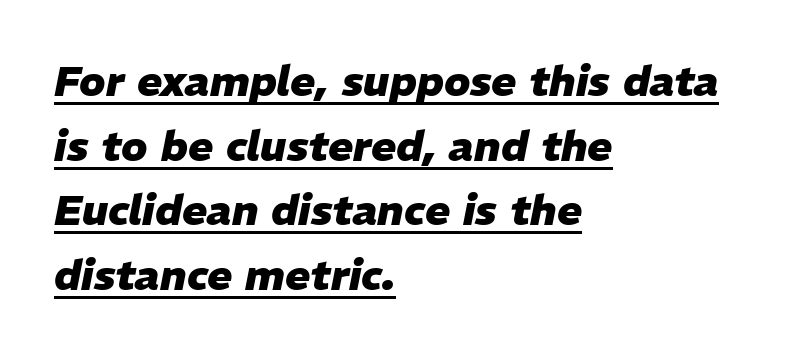
A baseline rule has been typeset under these characters. Compared with typical body copy, the letter spacing here is the same. You can tell it's italic because the verticals aren't actually vertical. The compositor pushed each line to the left boundary. This sample has the flowing, uneven cadence of proportional lettering.
